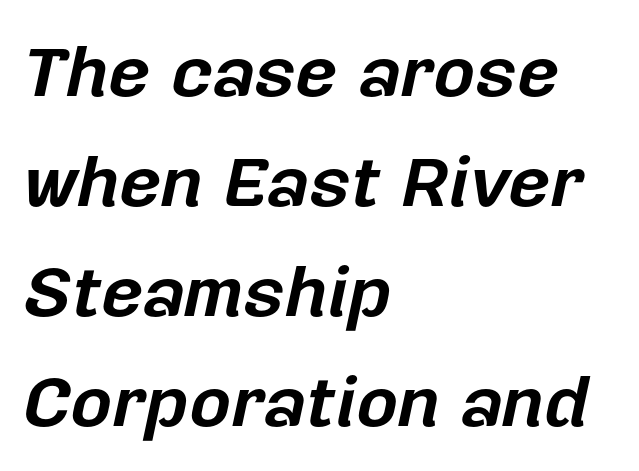
{"italic": "yes", "lean": "right", "slant_degrees": 12, "bold": "yes", "weight": "bold", "width": "normal", "stroke_contrast": "low", "x_height": "medium", "monospaced": "no", "underline": "no", "align": "left", "line_spacing": "normal", "line_spacing_ratio": 1.53, "letter_spacing": "normal", "letter_spacing_em": 0.0, "glyph_px": 72}
